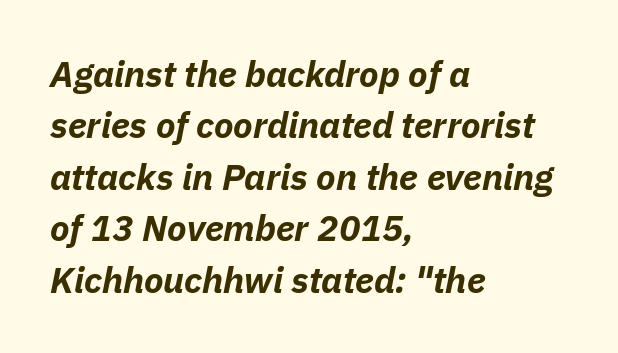
The image shows 36 px bold type, italic (leaning right); set left-aligned, normal line spacing (1.43x), normal letter spacing, not underlined; low stroke contrast and a medium x-height.
